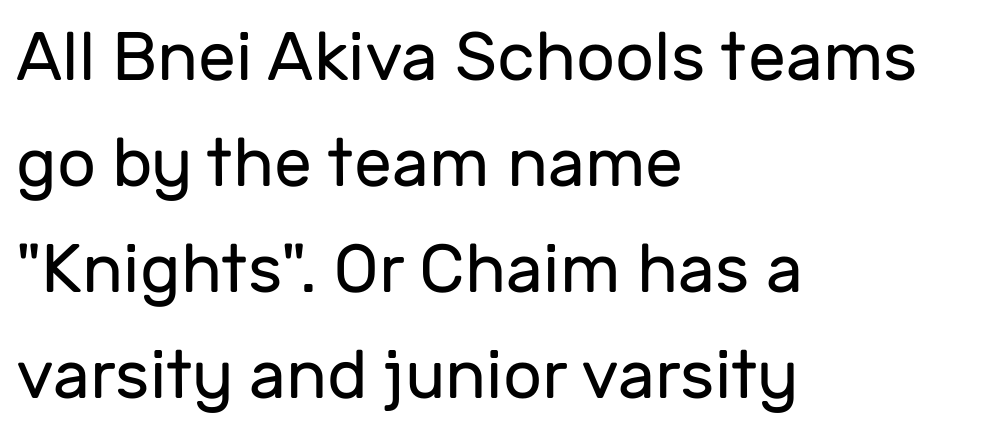
The tracking reads as untouched default to a designer's eye. Do the characters align in a grid? No, the font is proportional. Notice how the stems are strictly vertical — no italics here. Ink coverage per letter is moderate at most.
